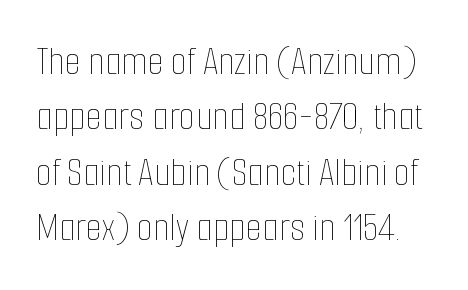
The font's upright variant was chosen for this text. The strokes are not fattened; the text isn't bold. The rendering uses natural spacing where letterforms have individual widths. One glance says typical: line gaps are just what's usual. The foot of each line stays bare and open.
